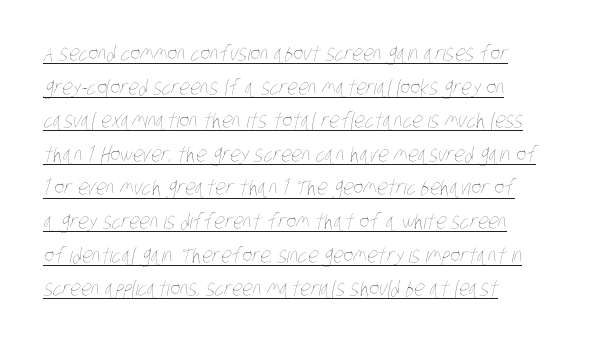
The image shows 21 px text type; set left-aligned, normal line spacing (1.6x), normal letter spacing, underlined.
